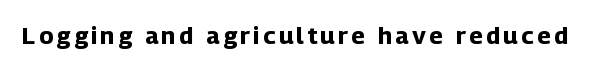
Q: Is the text bold? A: Yes.
Q: Is the text italic (slanted)? A: No, it is upright.
Q: Is the text underlined? A: No.
